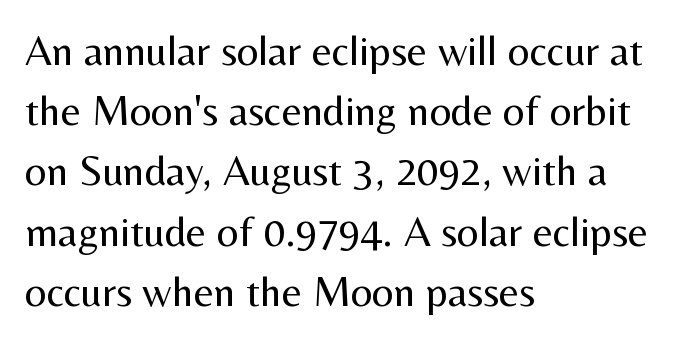
{"serif": "no", "italic": "no", "bold": "no", "weight": "regular", "width": "normal", "stroke_contrast": "medium", "x_height": "medium", "monospaced": "no", "underline": "no", "align": "left", "line_spacing": "normal", "line_spacing_ratio": 1.4, "letter_spacing": "normal", "letter_spacing_em": 0.0, "glyph_px": 43}
